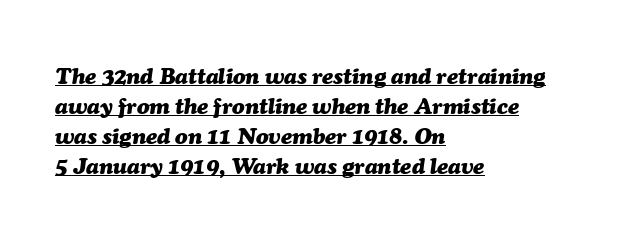
{"italic": "yes", "lean": "right", "slant_degrees": 7, "bold": "yes", "underline": "yes", "align": "left", "line_spacing": "normal", "line_spacing_ratio": 1.31, "letter_spacing": "normal", "letter_spacing_em": 0.0, "glyph_px": 23}
